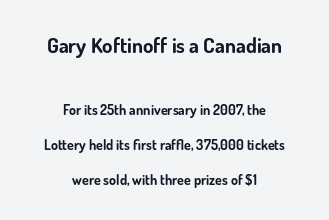
Just letters on the line, the space beneath them empty. The specimen reads as upright at a glance. These two chunks differ in scale, with the top chunk taking the larger measure. This sample is center-justified, so both line endings float freely.
